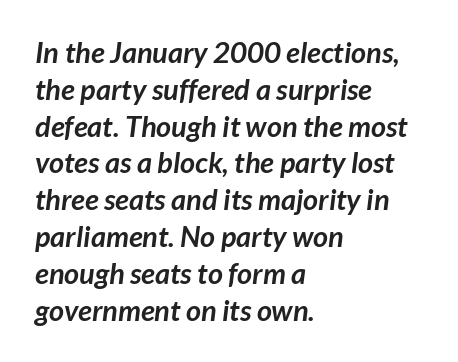
The characters look thick and weighty, a clear bold. Glance below the letters and you will spot only blank space. The face used here is a sans, in the tradition of grotesques and geometrics. These lines keep a tight, regular rhythm from letter to letter. These lines are set flush left with a ragged right edge. Each new line begins a customary step beneath the previous one.
